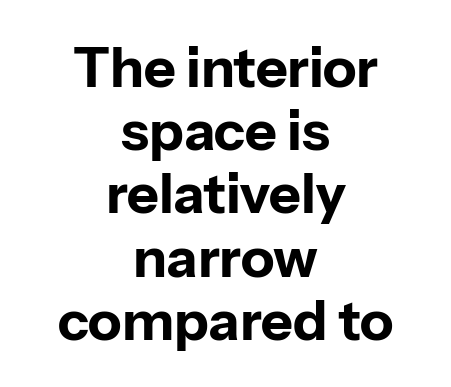
Is this a fixed-width face? No — the glyphs have proportional, varying widths. This is the regular roman posture of the typeface. Each new line begins almost immediately beneath the previous one. The words here are not underlined.
